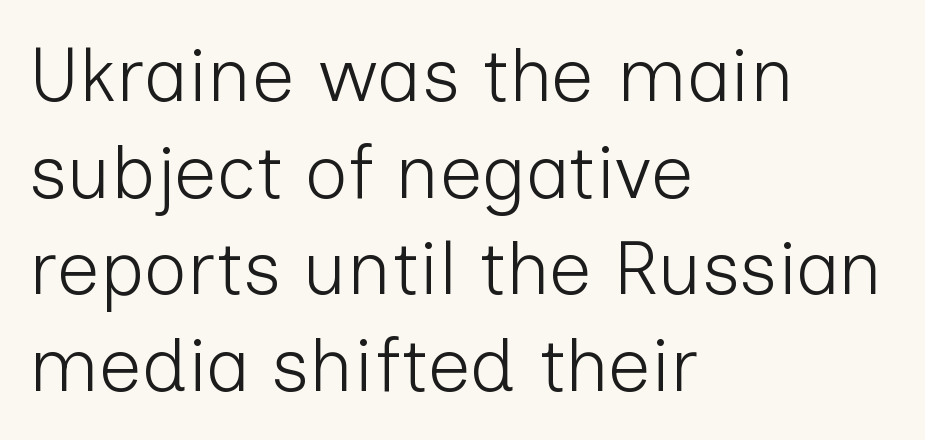
The image shows 75 px light sans-serif type, upright; set left-aligned, normal line spacing (1.29x), normal letter spacing, not underlined; low stroke contrast and a medium x-height.
